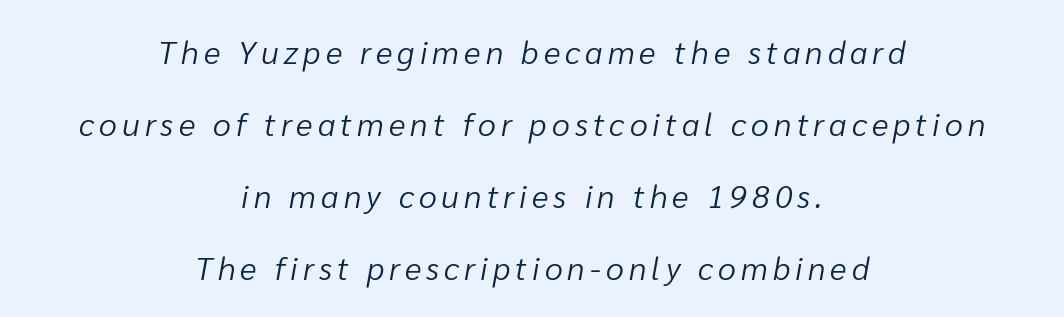
Where is the straight margin? There isn't one; the lines are centered. Reading down the column, the eye jumps a long way to each next line. This sample uses an oblique cut, with every glyph tilted off the vertical. Decoration check: the copy has no underline.
